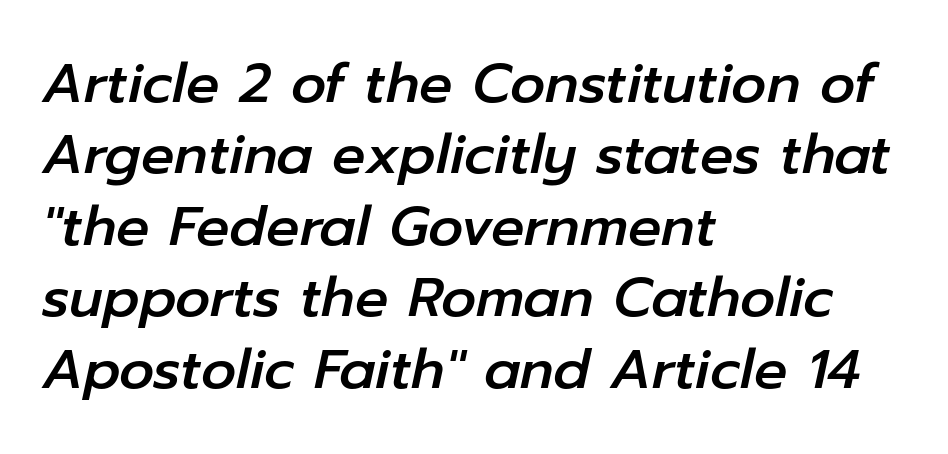
Q: Is the text italic (slanted)? A: Yes, it leans right by about 12 degrees.
Q: Is the text underlined? A: No.
Q: How is the paragraph aligned? A: Left-aligned.
Q: Is the spacing between letters normal or unusually wide? A: Normal.
Q: Is the spacing between lines tight, normal or loose? A: Normal.
Q: Width (condensed, normal, or wide)? A: Normal.
Q: Stroke contrast? A: Low.
Q: x-height? A: Medium.
Q: Monospaced? A: No.
